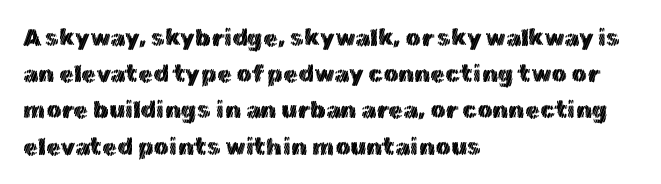
Leading: standard. Ascenders rise straight up at ninety degrees. Nobody drew a line under any word here. Here the glyphs are tracked normally, forming tight word shapes. All the whitespace from short lines collects on the right.
